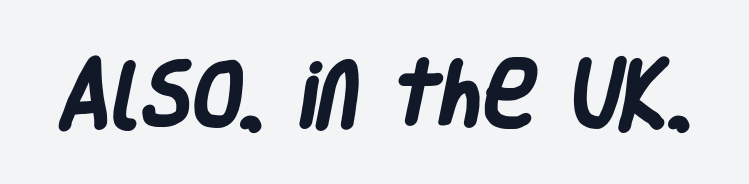
The passage shown is emphatically bold. Default kerning and tracking; the words read as compact shapes. The face used here is proportionally spaced, like ordinary book or web type. These lines are composed in type without serifs. Check under the words: just untouched page.
